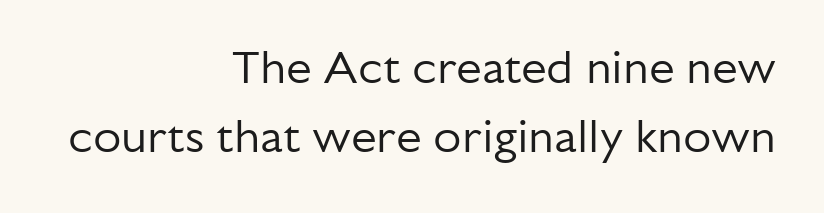
It's the straight-up-and-down kind of type. In terms of letterform style, serifs are entirely absent. Caption: multi-line text, flush right, ragged left. Weight: in the light-to-regular range. The gap between lines stays unmarked.
